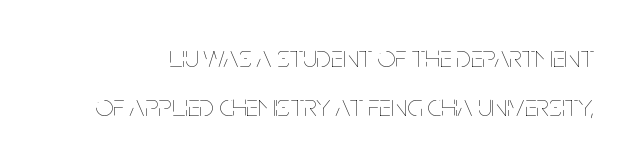
A typesetter would call this proportional, since set widths differ per character. No extra tracking has been applied to these lines. Evenly set lines give the paragraph a standard silhouette. The strip under each line holds only bare page. Does the lettering tilt? It doesn't — this is upright.
